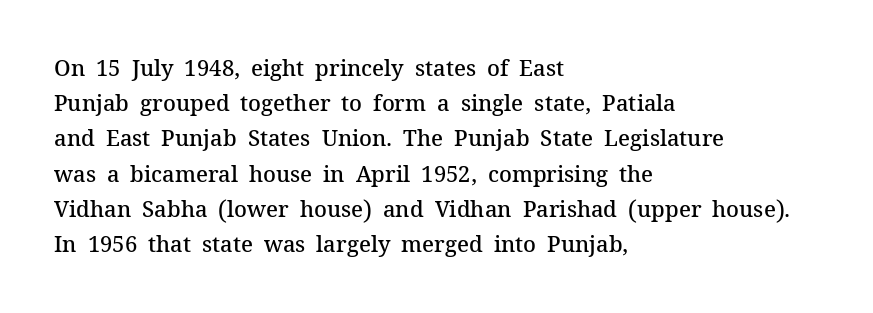
{"italic": "no", "bold": "semi", "underline": "no", "align": "left", "line_spacing": "normal", "line_spacing_ratio": 1.6, "letter_spacing": "normal", "letter_spacing_em": 0.0, "glyph_px": 22}
